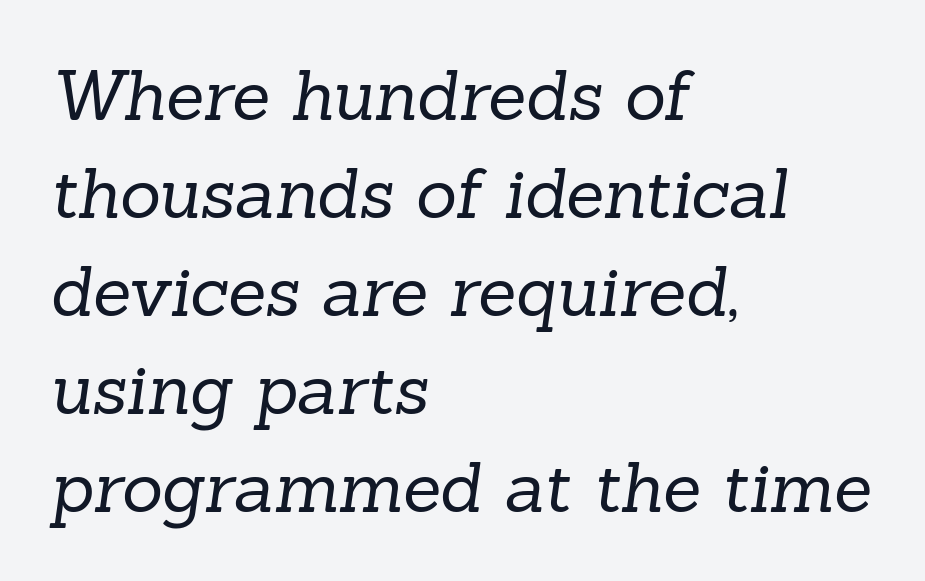
{"serif": "yes", "bold": "no", "weight": "regular", "width": "normal", "stroke_contrast": "low", "x_height": "medium", "monospaced": "no", "underline": "no", "align": "left", "line_spacing": "normal", "line_spacing_ratio": 1.4, "letter_spacing": "normal", "letter_spacing_em": 0.0, "glyph_px": 70}
